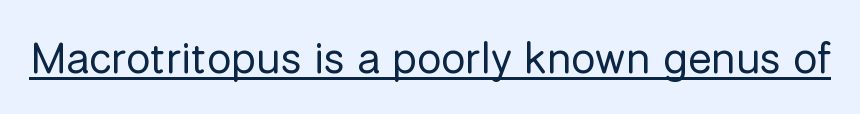
This rendering leaves character spacing at its baseline value. Posture: straight, roman, zero tilt. Somebody hit Ctrl+U on this one — the words are underlined. This sample has the flowing, uneven cadence of proportional lettering. The cut favours lightness, reaching ordinary text weight at its darkest. Examine the stroke ends and you'll find no serifs.
